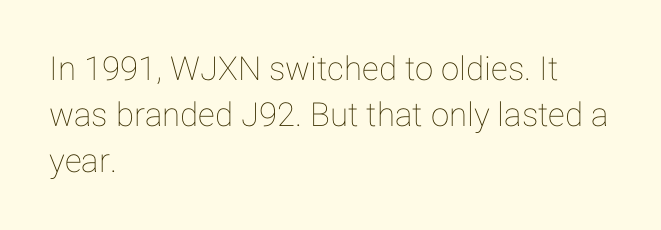
{"italic": "no", "width": "normal", "stroke_contrast": "low", "x_height": "medium", "monospaced": "no", "underline": "no", "align": "left", "line_spacing": "normal", "line_spacing_ratio": 1.39, "letter_spacing": "normal", "letter_spacing_em": 0.0, "glyph_px": 33}
